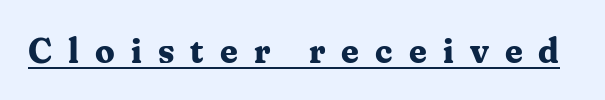
Q: Is the text bold? A: Yes.
Q: Is the text italic (slanted)? A: No, it is upright.
Q: Is the typeface a serif or a sans-serif typeface? A: Serif.
Q: Is the text underlined? A: Yes.
Q: Is the spacing between letters normal or unusually wide? A: Unusually wide.
Q: Width (condensed, normal, or wide)? A: Normal.
Q: Stroke contrast? A: Medium.
Q: x-height? A: Medium.
Q: Monospaced? A: No.
